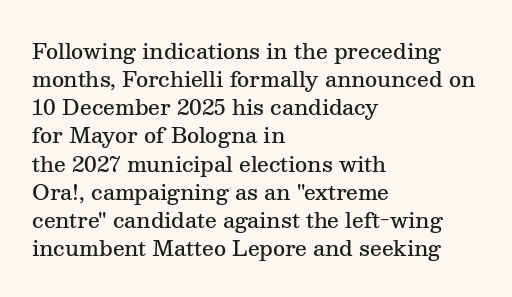
{"italic": "no", "bold": "semi", "underline": "no", "align": "left", "line_spacing": "normal", "line_spacing_ratio": 1.34, "letter_spacing": "normal", "letter_spacing_em": 0.0, "glyph_px": 21}
